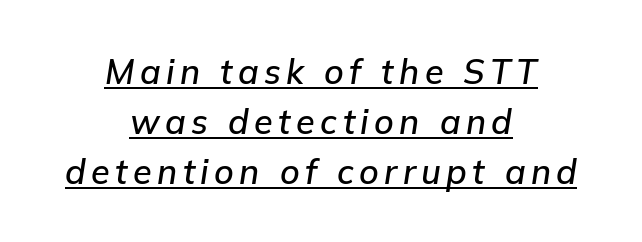
Each line of the rendering has a horizontal stroke beneath the glyphs. Compared with typical paragraphs, the rows here are spaced about the same. Layout note: lines centered. In terms of posture, this sample is oblique. Think of a printed novel: that variable character pitch is what you see here.
